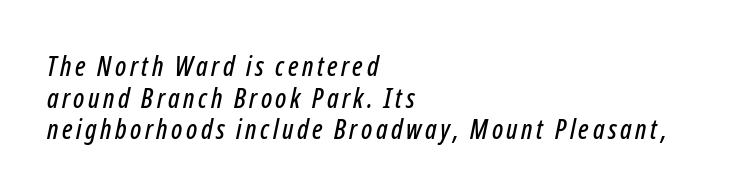
The image shows 27 px text type, italic (leaning right); set left-aligned, line spacing 1.17x, not underlined.
